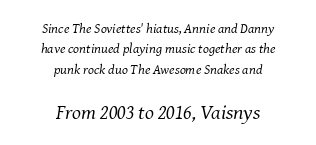
{"italic": "yes", "lean": "right", "slant_degrees": 8, "bold": "no", "underline": "no", "align": "center", "line_spacing": "normal", "line_spacing_ratio": 1.46, "letter_spacing": "normal", "letter_spacing_em": 0.0, "larger_block": "second", "size_ratio": 1.5, "glyph_px": 21}
